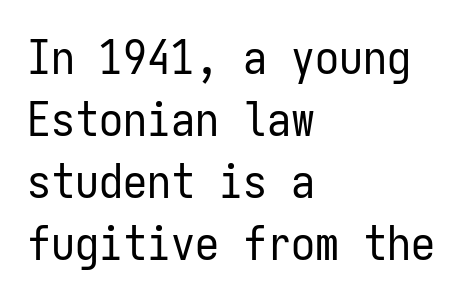
Q: Is the text bold? A: No.
Q: Is the text italic (slanted)? A: No, it is upright.
Q: Is the typeface a serif or a sans-serif typeface? A: Sans-serif.
Q: Is the text underlined? A: No.
Q: How is the paragraph aligned? A: Left-aligned.
Q: Is the spacing between letters normal or unusually wide? A: Normal.
Q: Is the spacing between lines tight, normal or loose? A: Normal.
Q: Width (condensed, normal, or wide)? A: Condensed.
Q: Stroke contrast? A: Low.
Q: x-height? A: Medium.
Q: Monospaced? A: Yes.
